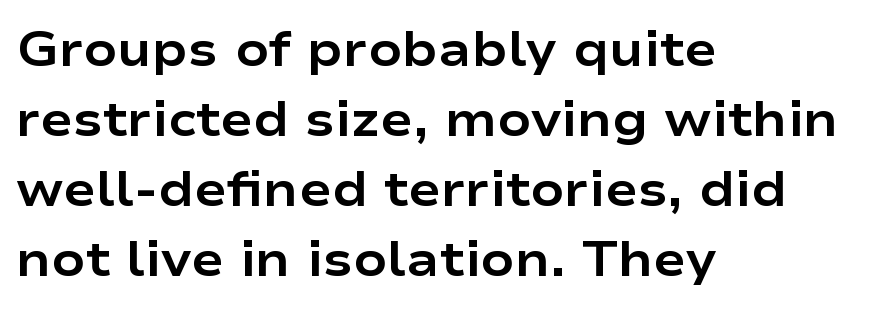
The image shows 49 px bold, wide sans-serif type, upright; set left-aligned, normal line spacing (1.43x), normal letter spacing, not underlined; low stroke contrast and a medium x-height.
